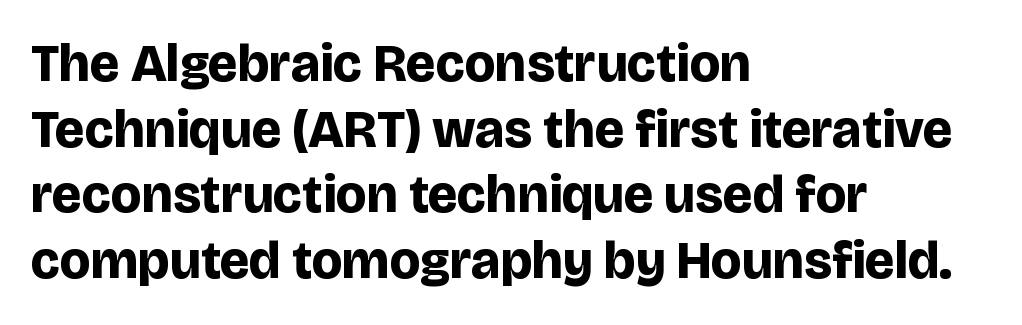
Q: Is the text bold? A: Yes.
Q: Is the text italic (slanted)? A: No, it is upright.
Q: Is the typeface a serif or a sans-serif typeface? A: Sans-serif.
Q: Is the text underlined? A: No.
Q: How is the paragraph aligned? A: Left-aligned.
Q: Is the spacing between letters normal or unusually wide? A: Normal.
Q: Width (condensed, normal, or wide)? A: Normal.
Q: Stroke contrast? A: Low.
Q: x-height? A: Large.
Q: Monospaced? A: No.
